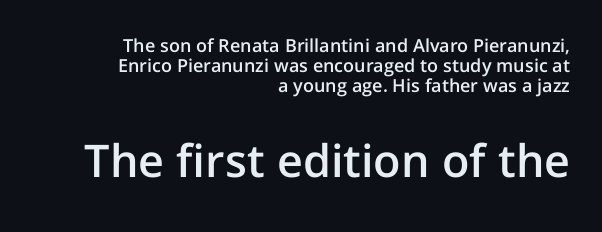
Compared with a flush-left layout, this one pins lines to the opposite, right side. These lines are rendered in a variable-pitch font. The line texture is even and compact thanks to regular tracking. Reading top to bottom, the characters get bigger at the block break. Descender tails drop into unmarked territory. Stroke terminals: plain, sans-serif.
